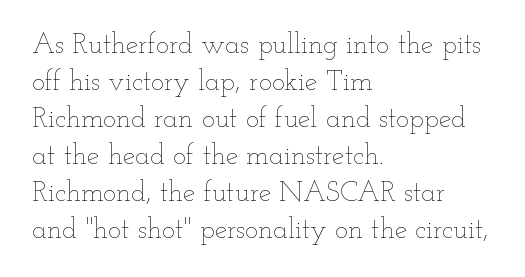
Quick note: not italic, upright. The vertical gap from one line to the next is medium. Teacher's note: observe the even left margin — that is flush-left alignment. Looks like regular typesetting: each glyph gets only the width it needs.
